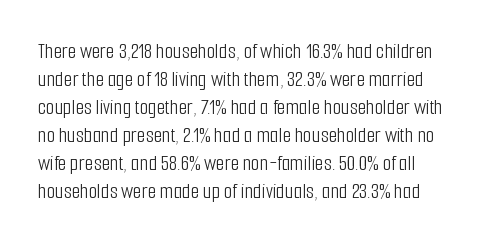
Does the lettering tilt? It doesn't — this is upright. Students, note that the glyphs here touch the page at normal intervals. Bold? No — there's no thickening of the strokes. The foot of each line stays bare and open.
